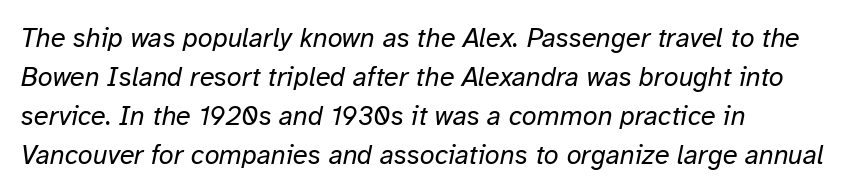
Does the leading feel generous? No, just average. Decoration check: the copy has no underline. The rendering anchors every line to the left-hand side. The letters sit at their default tracking, neither squeezed nor spread. Yep, that's italic — everything's leaning. Think standard paragraph weight, or any step lighter than that.
